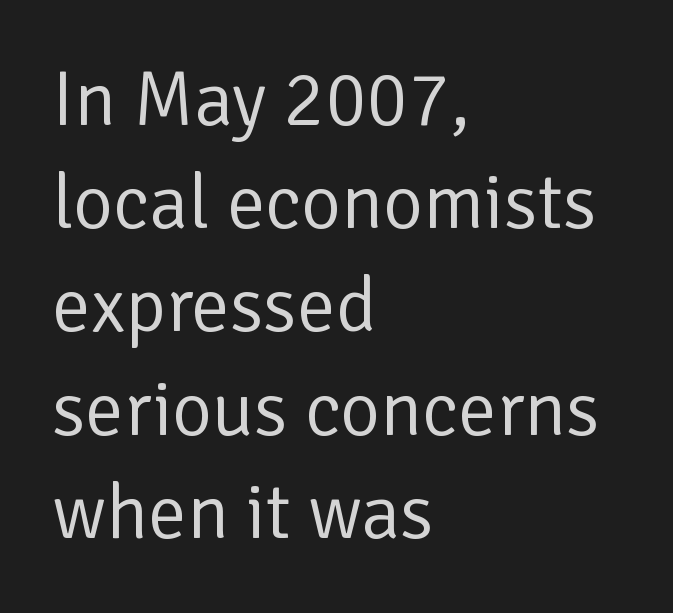
The image shows 77 px regular-weight sans-serif type, upright; set left-aligned, normal line spacing (1.34x), normal letter spacing, not underlined; low stroke contrast and a medium x-height.
